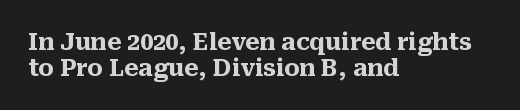
Q: Is the text bold? A: Yes.
Q: Is the text italic (slanted)? A: No, it is upright.
Q: Is the text underlined? A: No.
Q: How is the paragraph aligned? A: Left-aligned.
Q: Is the spacing between letters normal or unusually wide? A: Normal.
Q: Is the spacing between lines tight, normal or loose? A: Tight.
